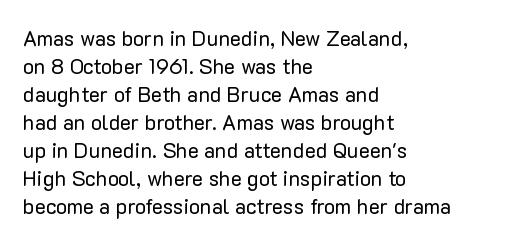
The paragraph has a hard left edge and a soft right edge. Rows of type keep a routine distance in the vertical direction. The letters sit at their default tracking, neither squeezed nor spread. Posture: vertical.
